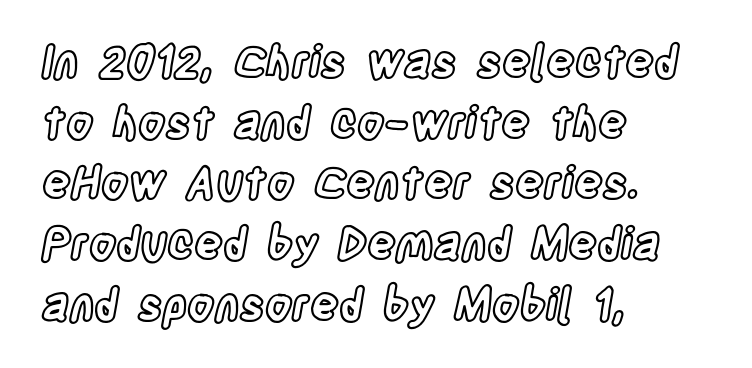
Q: Is the text italic (slanted)? A: Yes.
Q: Is the text underlined? A: No.
Q: How is the paragraph aligned? A: Left-aligned.
Q: Is the spacing between letters normal or unusually wide? A: Normal.
Q: Is the spacing between lines tight, normal or loose? A: Normal.
Q: Width (condensed, normal, or wide)? A: Condensed.
Q: x-height? A: Large.
Q: Monospaced? A: No.
